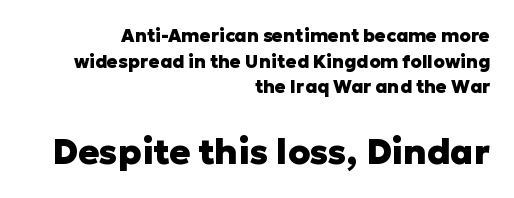
Spacing verdict: proportional, widths tailored to each character. Quick note: underline off. The second block has been scaled up relative to the first. A typesetter would label this face a sans. The passage shown is emphatically bold. Reading down the column, the eye jumps a familiar distance to each next line.
